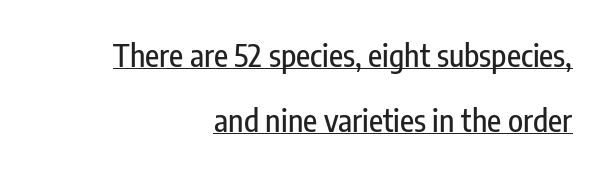
{"serif": "no", "italic": "no", "width": "condensed", "stroke_contrast": "low", "x_height": "medium", "monospaced": "no", "underline": "yes", "align": "right", "line_spacing": "loose", "line_spacing_ratio": 2.09, "letter_spacing": "normal", "letter_spacing_em": 0.0, "glyph_px": 31}
